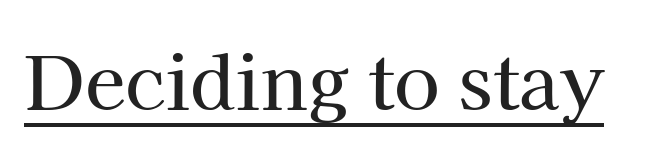
{"serif": "yes", "italic": "no", "width": "normal", "stroke_contrast": "high", "x_height": "medium", "monospaced": "no", "underline": "yes", "letter_spacing": "normal", "letter_spacing_em": 0.0, "glyph_px": 74}
